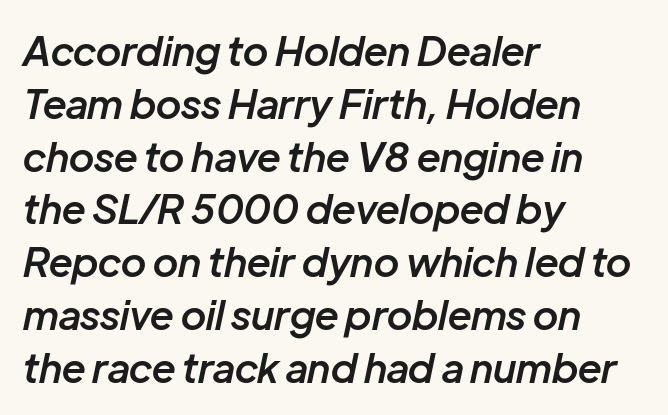
{"italic": "yes", "lean": "right", "slant_degrees": 12, "bold": "semi", "weight": "semibold", "width": "normal", "stroke_contrast": "low", "x_height": "medium", "monospaced": "no", "underline": "no", "align": "left", "line_spacing": "normal", "line_spacing_ratio": 1.32, "letter_spacing": "normal", "letter_spacing_em": 0.0, "glyph_px": 40}
